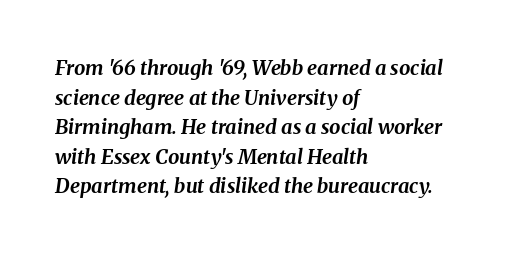
Q: Is the text bold? A: Yes.
Q: Is the text italic (slanted)? A: Yes, it leans right by about 8 degrees.
Q: Is the text underlined? A: No.
Q: How is the paragraph aligned? A: Left-aligned.
Q: Is the spacing between letters normal or unusually wide? A: Normal.
Q: Is the spacing between lines tight, normal or loose? A: Normal.
